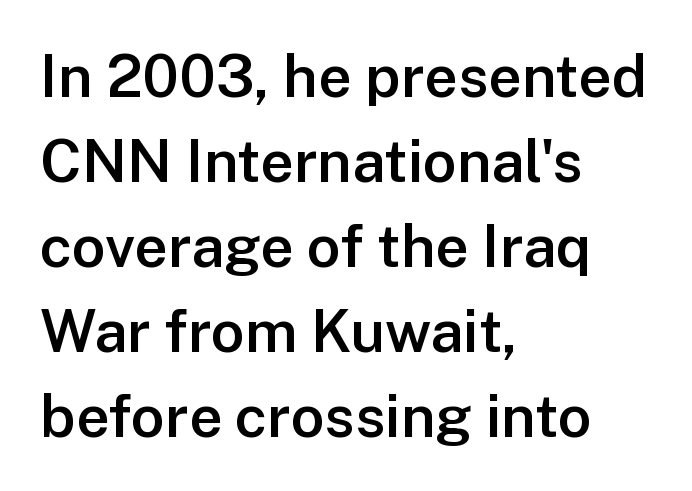
Is this a fixed-width face? No — the glyphs have proportional, varying widths. Evenly set lines give the paragraph a standard silhouette. Each letter's strokes conclude bluntly, with no projecting serifs. If you drew a line through each stem, it would be perfectly vertical. The space beneath each line is pristine and unruled. The type is set solid horizontally, with unmodified tracking.
